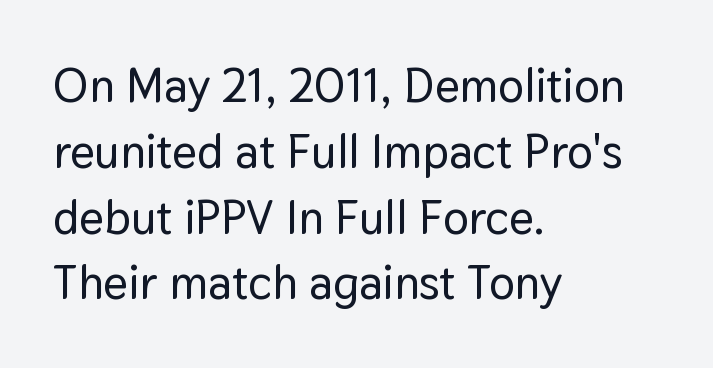
{"serif": "no", "italic": "no", "width": "normal", "stroke_contrast": "low", "x_height": "medium", "monospaced": "no", "underline": "no", "align": "left", "line_spacing": "normal", "line_spacing_ratio": 1.37, "letter_spacing": "normal", "letter_spacing_em": 0.0, "glyph_px": 48}
